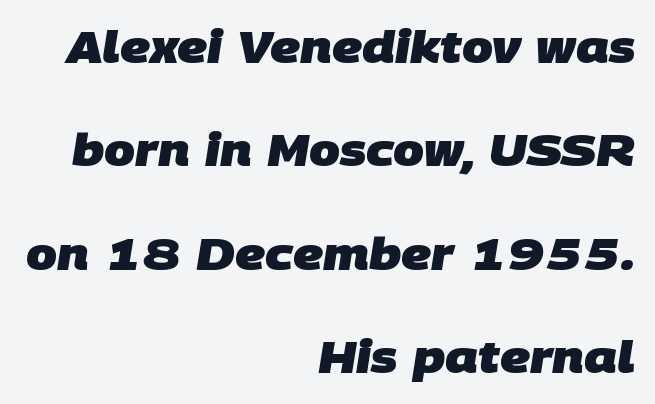
Caption: multi-line text, flush right, ragged left. Check the space under the baseline: it is left empty. What kind of face is this? One without serifs — a sans. You could not count columns in this text — the font is proportionally spaced. What's the leading like? Stretched, with rows far apart. This sample uses plain, unmodified letter spacing.
